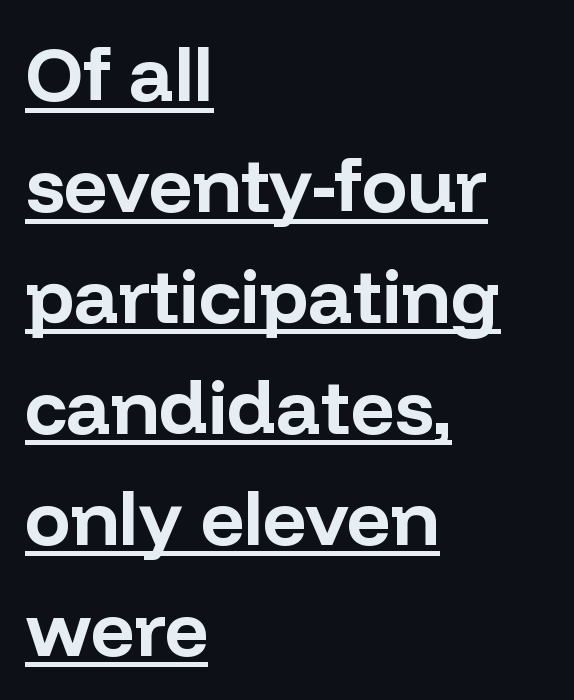
The image shows 76 px bold sans-serif type, upright; set left-aligned, normal line spacing (1.46x), normal letter spacing, underlined; low stroke contrast and a medium x-height.
